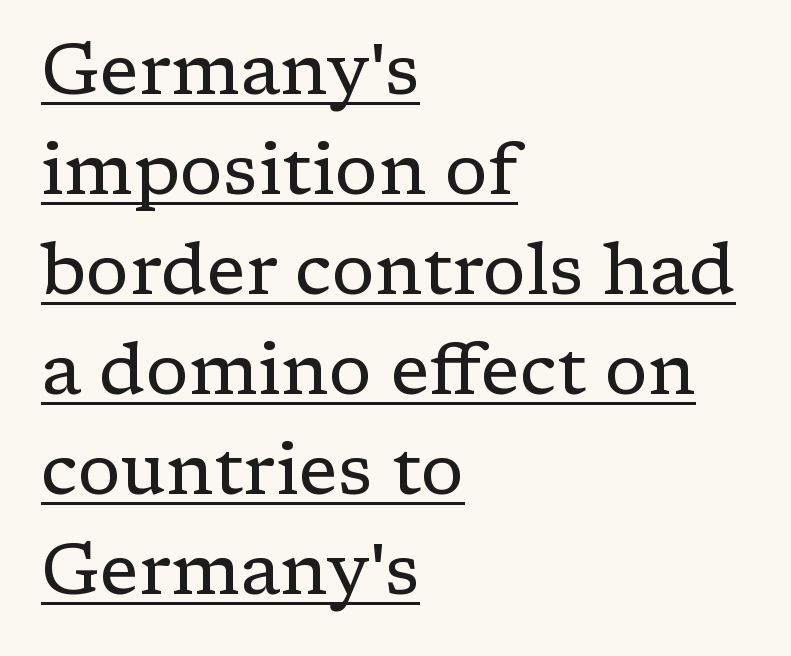
The image shows 72 px regular-weight serif type, upright; set left-aligned, normal line spacing (1.39x), normal letter spacing, underlined; low stroke contrast and a medium x-height.
